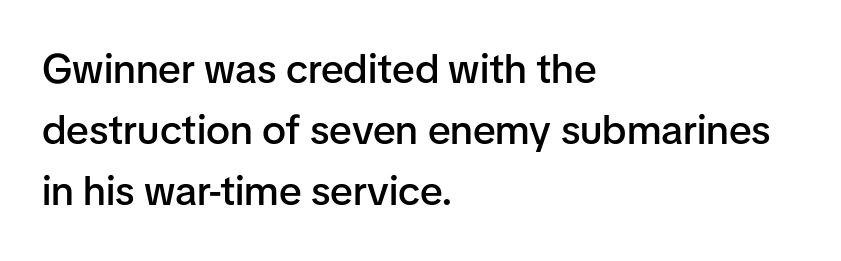
Q: Is the text bold? A: Semi-bold.
Q: Is the text italic (slanted)? A: No, it is upright.
Q: Is the typeface a serif or a sans-serif typeface? A: Sans-serif.
Q: Is the text underlined? A: No.
Q: How is the paragraph aligned? A: Left-aligned.
Q: Is the spacing between letters normal or unusually wide? A: Normal.
Q: Is the spacing between lines tight, normal or loose? A: Normal.
Q: Width (condensed, normal, or wide)? A: Normal.
Q: Stroke contrast? A: Low.
Q: x-height? A: Medium.
Q: Monospaced? A: No.
